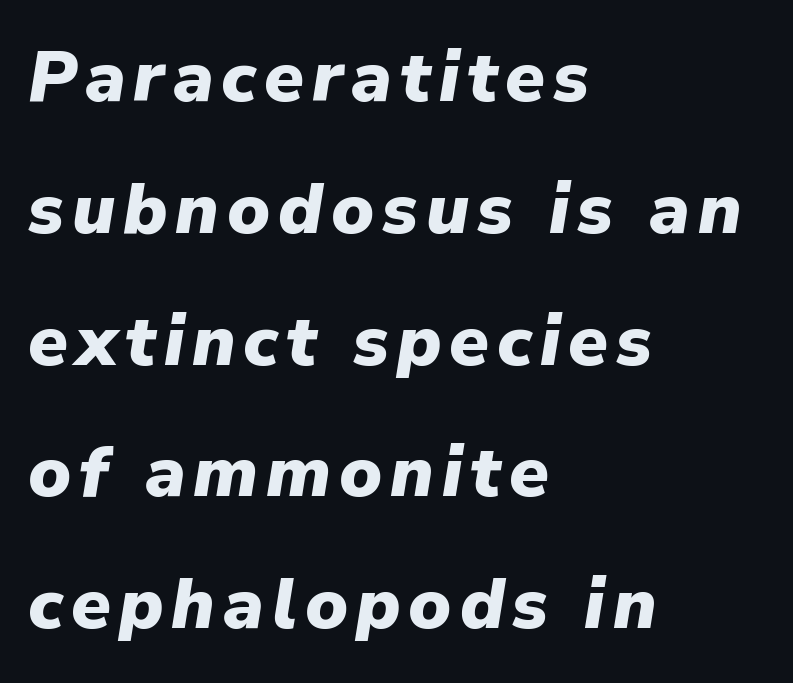
{"italic": "yes", "lean": "right", "slant_degrees": 9, "bold": "yes", "weight": "heavy", "width": "normal", "stroke_contrast": "low", "x_height": "medium", "monospaced": "no", "underline": "no", "align": "left", "line_spacing_ratio": 1.83, "glyph_px": 72}
